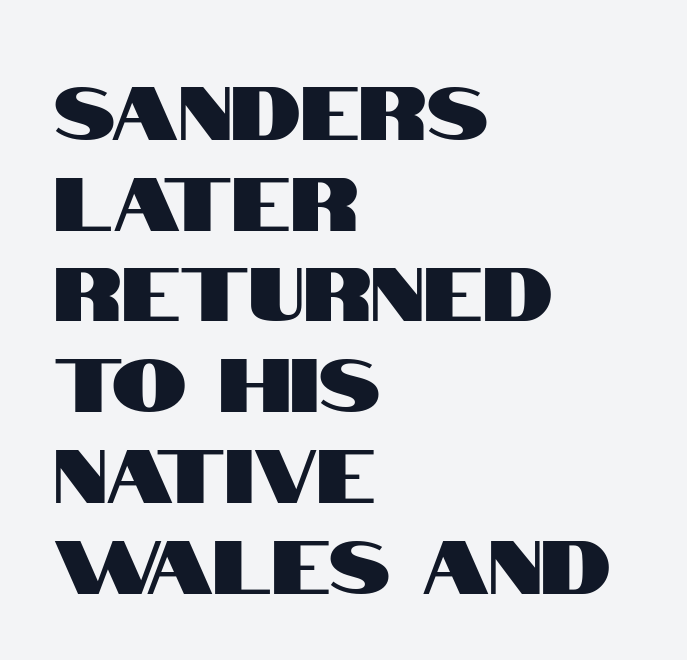
Short and long lines alike share a common starting point at left. The typography opts for an upright posture over an oblique one. A typesetter would call this proportional, since set widths differ per character. The face used here is rendered with its standard letterfit. The words here are not underlined.
